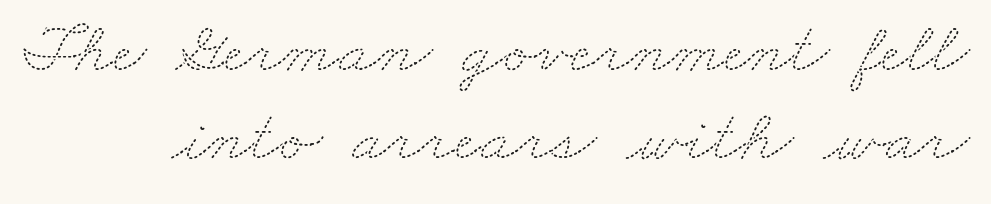
The zone under the glyphs is completely vacant. The strokes are not fattened; the text isn't bold. Character widths vary here, with narrow letters taking less room than wide ones. Caption: standard tracking, unaltered.
